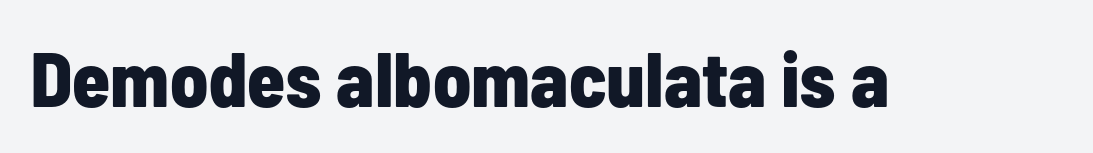
The characters look thick and weighty, a clear bold. Descenders hang freely into open space. Observe the absence of serifs on each vertical stroke in this sample. Compared with typical body copy, the letter spacing here is the same.
